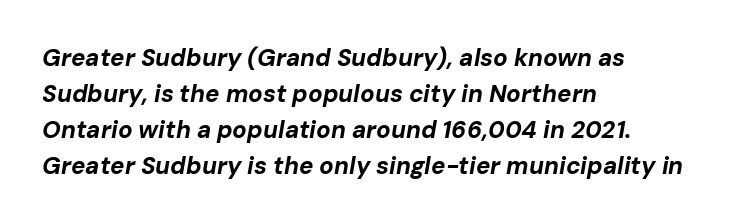
Slant detected: the letters are inclined. Regular leading. The glyphs have the mass of a bold cut. Line beginnings align vertically; line endings do not.
